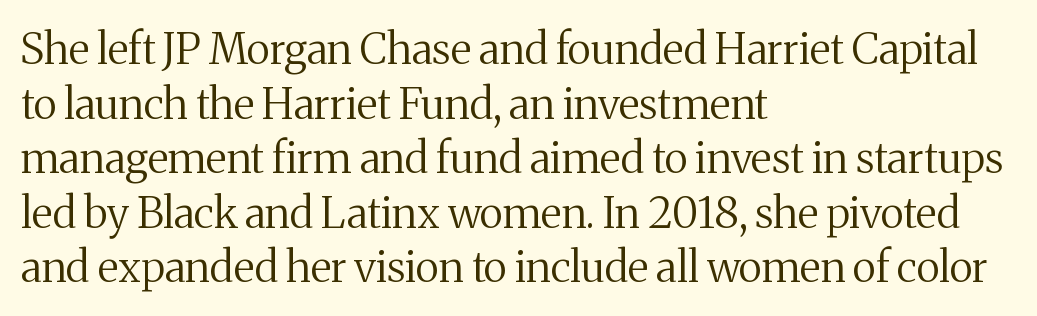
Q: Is the text bold? A: No.
Q: Is the text italic (slanted)? A: No, it is upright.
Q: Is the typeface a serif or a sans-serif typeface? A: Serif.
Q: Is the text underlined? A: No.
Q: How is the paragraph aligned? A: Left-aligned.
Q: Is the spacing between letters normal or unusually wide? A: Normal.
Q: Is the spacing between lines tight, normal or loose? A: Normal.
Q: Width (condensed, normal, or wide)? A: Normal.
Q: Stroke contrast? A: Medium.
Q: x-height? A: Medium.
Q: Monospaced? A: No.
